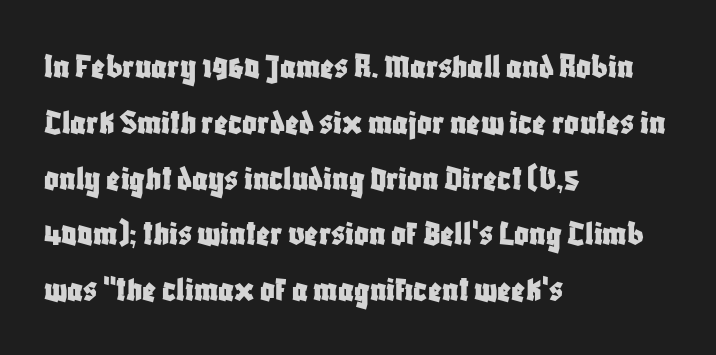
Q: Is the text italic (slanted)? A: No, it is upright.
Q: Is the typeface a serif or a sans-serif typeface? A: Sans-serif.
Q: Is the text underlined? A: No.
Q: How is the paragraph aligned? A: Left-aligned.
Q: Is the spacing between letters normal or unusually wide? A: Normal.
Q: Is the spacing between lines tight, normal or loose? A: Normal.
Q: Width (condensed, normal, or wide)? A: Condensed.
Q: Stroke contrast? A: Low.
Q: x-height? A: Large.
Q: Monospaced? A: No.
